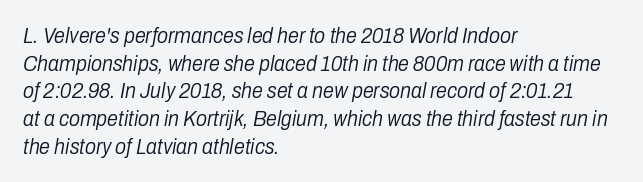
Descenders are the only things crossing below the line. Every row of glyphs begins at an identical x-position on the left. The letterforms sit at book weight or below. The tracking reads as untouched default to a designer's eye. In terms of leading, this rendering sits right in the middle.
